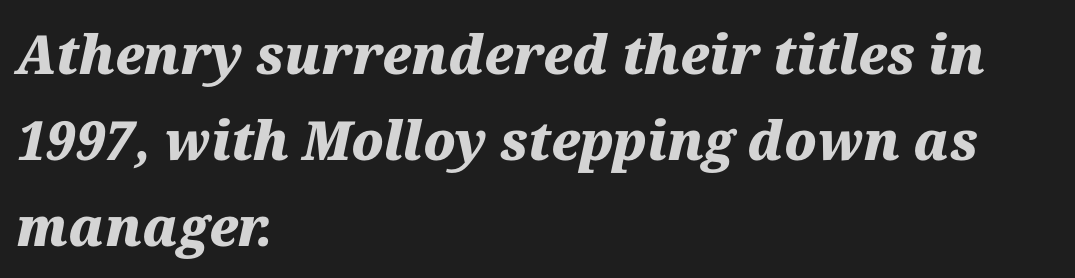
Rendered with sloped, italic letterforms. A typesetter would call this zero additional tracking. Notice how descenders clear the ascenders below comfortably — that's standard leading. Descenders are the only things crossing below the line. Layout note: lines flush left.
